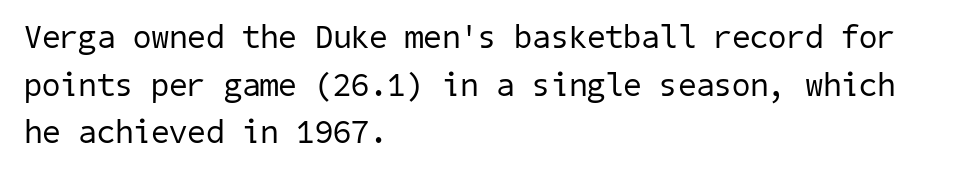
Q: Is the text bold? A: No.
Q: Is the typeface a serif or a sans-serif typeface? A: Sans-serif.
Q: Is the text underlined? A: No.
Q: How is the paragraph aligned? A: Left-aligned.
Q: Is the spacing between letters normal or unusually wide? A: Normal.
Q: Is the spacing between lines tight, normal or loose? A: Normal.
Q: Width (condensed, normal, or wide)? A: Normal.
Q: Stroke contrast? A: Low.
Q: x-height? A: Medium.
